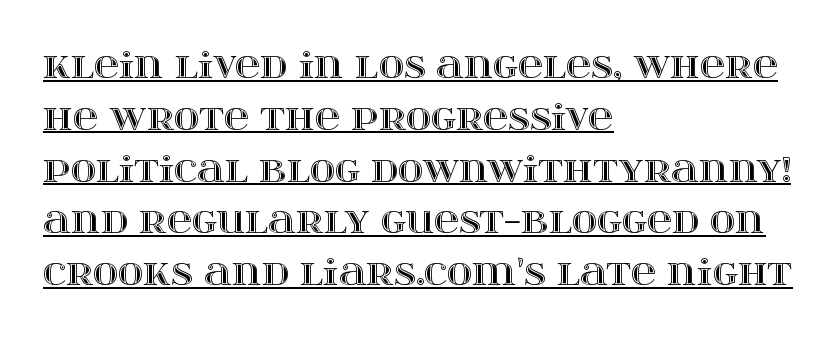
The image shows 35 px wide type, upright; set left-aligned, normal line spacing (1.48x), normal letter spacing, underlined; a large x-height.
